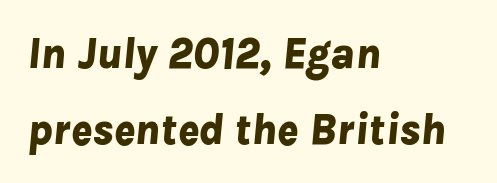
What weight is shown? A full bold with thick strokes. Rendered with sloped, italic letterforms. The face used here is proportionally spaced, like ordinary book or web type. The letters sit at their default tracking, neither squeezed nor spread. Layout note: lines flush left. The space directly below the letters is spotless.
